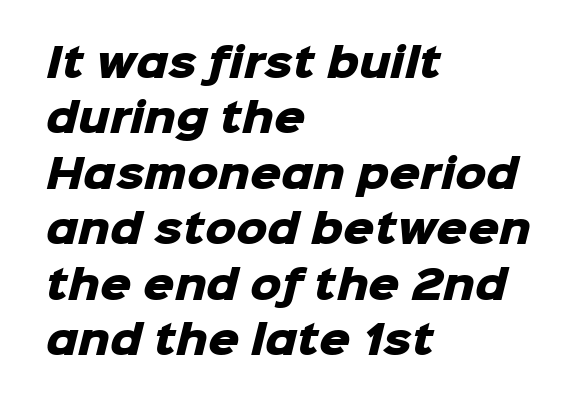
A typesetter would label this face a sans. A clean baseline with only descenders dipping below it. Baseline-to-baseline distance is the conventional proportion of letter height. This sample has the flowing, uneven cadence of proportional lettering. Notice how thick the strokes are: this is what a full bold looks like. Reading down the block, your eye returns to a fixed left position each line.
